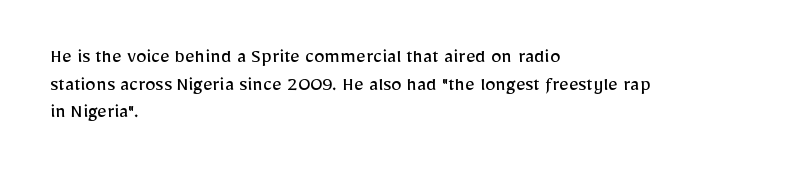
Every stem runs plumb, perpendicular to the baseline. Leftover space on each line is placed entirely after the last word. Check the space under the baseline: it is left empty. This reads as an unemphasized weight, regular at the heaviest. Caption: standard tracking, unaltered.
